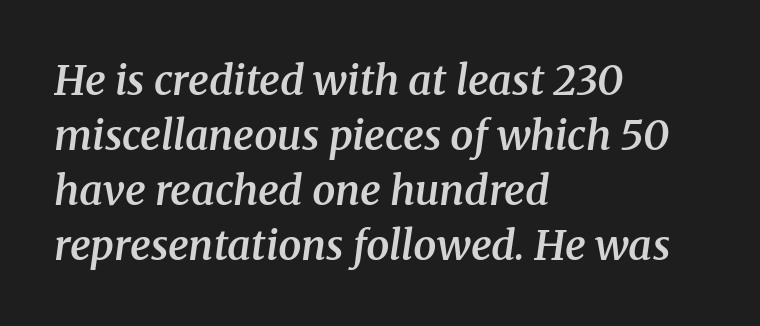
The image shows 41 px semibold serif type, italic (leaning right); set left-aligned, normal line spacing (1.34x), normal letter spacing, not underlined; medium stroke contrast and a medium x-height.
